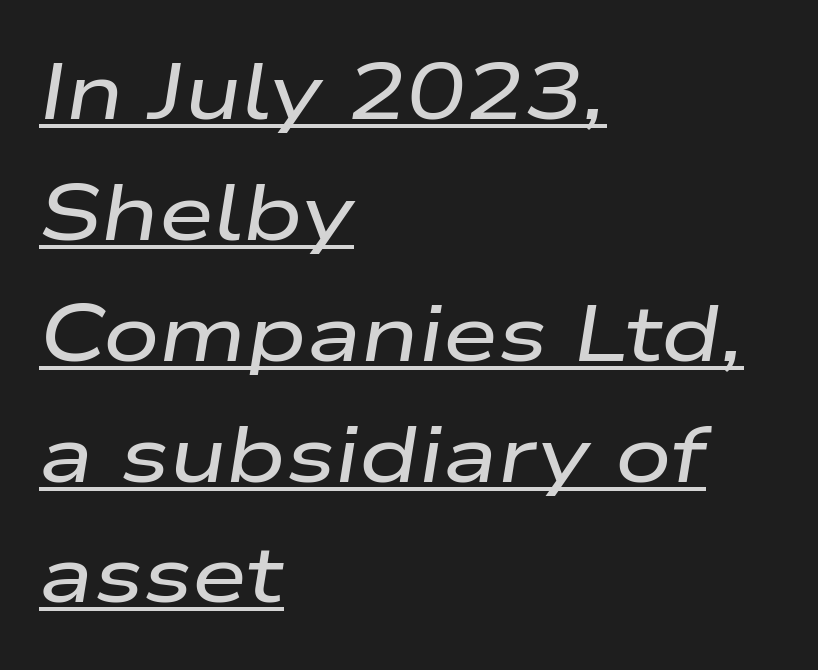
The image shows 79 px wide type, italic (leaning right); set left-aligned, normal line spacing (1.53x), normal letter spacing, underlined; low stroke contrast and a medium x-height.
